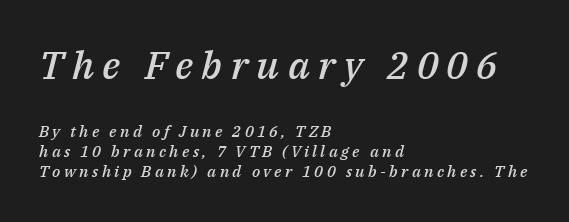
The image shows 39 px semibold type, italic (leaning right); set left-aligned, normal line spacing (1.27x), unusually wide letter spacing (+0.21 em), not underlined; the first (top) block is 2.44x larger; medium stroke contrast and a medium x-height.
